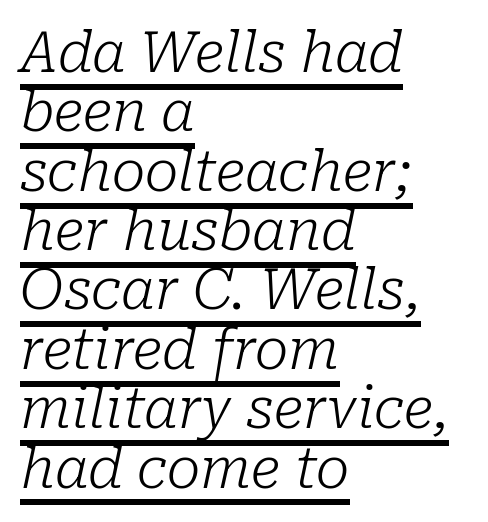
{"serif": "yes", "italic": "yes", "lean": "right", "slant_degrees": 10, "bold": "no", "weight": "light", "width": "normal", "stroke_contrast": "low", "x_height": "medium", "monospaced": "no", "underline": "yes", "align": "left", "line_spacing": "tight", "line_spacing_ratio": 1.06, "letter_spacing": "normal", "letter_spacing_em": 0.0, "glyph_px": 56}
